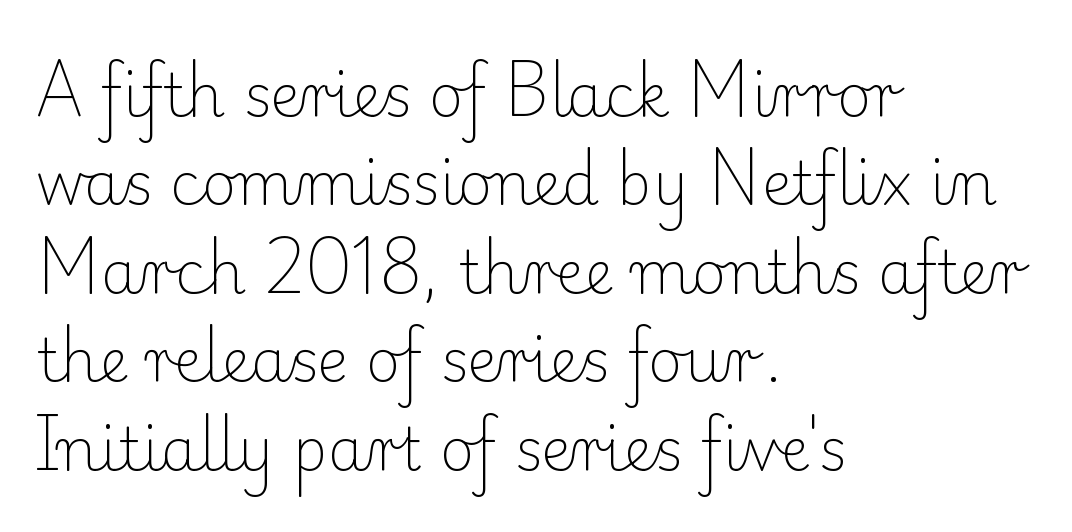
The image shows 59 px light serif type, upright; set left-aligned, normal line spacing (1.5x), normal letter spacing, not underlined; low stroke contrast and a small x-height.
